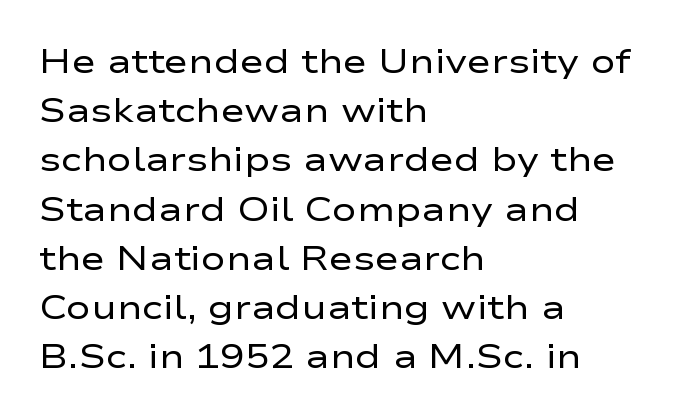
{"serif": "no", "italic": "no", "bold": "no", "weight": "regular", "width": "wide", "stroke_contrast": "low", "x_height": "medium", "monospaced": "no", "underline": "no", "align": "left", "line_spacing": "normal", "line_spacing_ratio": 1.49, "letter_spacing": "normal", "letter_spacing_em": 0.0, "glyph_px": 33}
